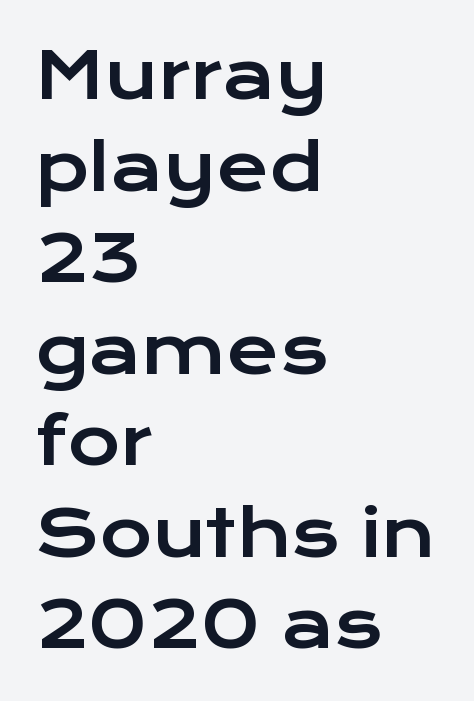
{"serif": "no", "italic": "no", "width": "wide", "stroke_contrast": "low", "x_height": "medium", "monospaced": "no", "underline": "no", "align": "left", "line_spacing": "normal", "line_spacing_ratio": 1.43, "letter_spacing": "normal", "letter_spacing_em": 0.0, "glyph_px": 64}
